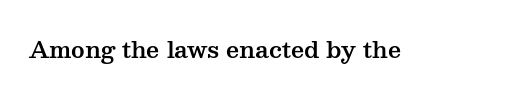
Each word holds together tightly as a unit, with standard inter-letter gaps. Posture: upright roman. The specimen omits any rule beneath the text block's lines.
